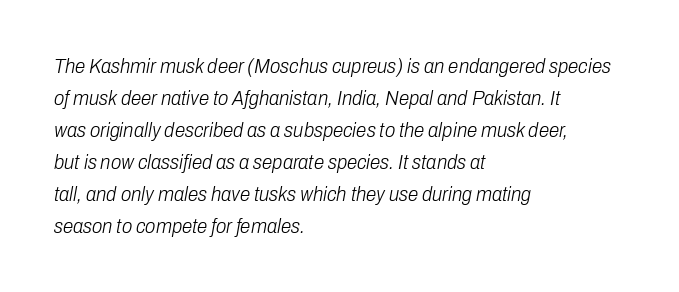
Honestly, the row spacing looks completely unremarkable. Only glyphs here, with clear space below each row. Glyph-to-glyph distance matches everyday printed text. The typography opts for an oblique posture over an upright one.
